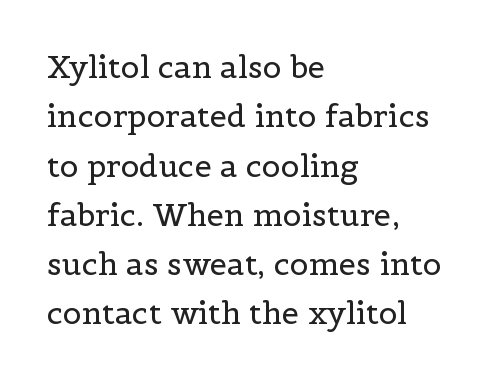
The image shows 31 px regular-weight serif type, upright; set left-aligned, normal line spacing (1.59x), normal letter spacing, not underlined; a medium x-height.
